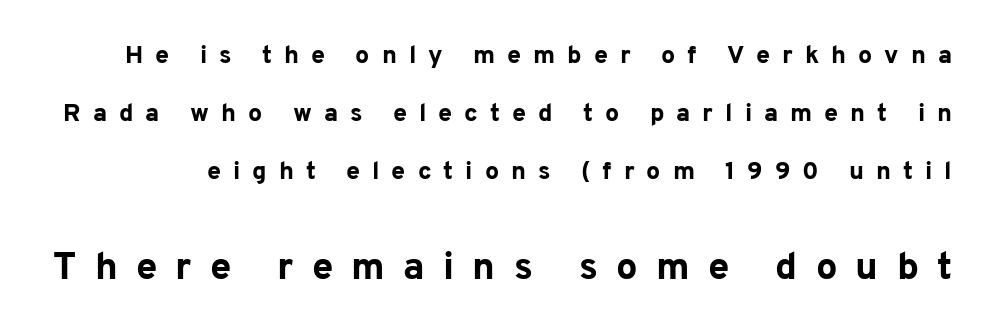
Does extra space separate the letters? Yes, quite a lot of it. Descender tails drop into unmarked territory. Nope, not italic — everything's standing straight. The more generous point size was reserved for the lower chunk.
